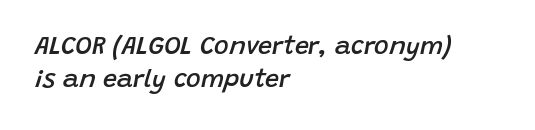
The image shows 25 px text type, italic (leaning right); set left-aligned, normal line spacing (1.34x), normal letter spacing, not underlined.
